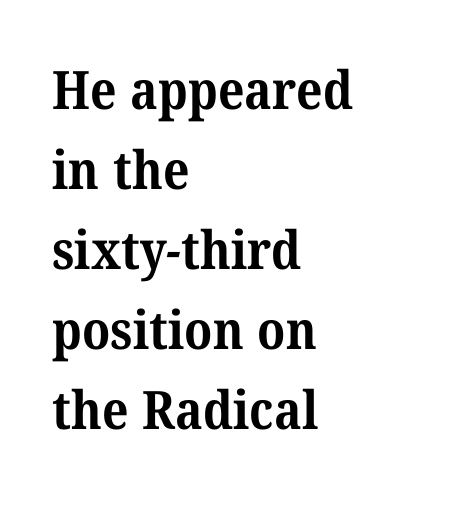
The strokes are fattened all the way to bold. The lines sit at an ordinary, default distance from one another. Are there feet on the stems? There are — it's a serif. Note the varied advance widths — an 'i' is clearly narrower than an 'm'. Check under the words: just untouched page. Students, note that the glyphs here touch the page at normal intervals.
